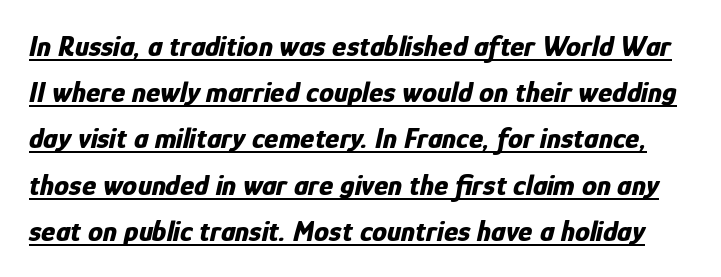
Check the space under the baseline: a stroke is drawn there. The letterforms sit shoulder to shoulder at normal distance. Varying glyph widths throughout — classic text-font behaviour. As a designer I'd log this as weight 700, bold. Is the type slanted? Yes — the strokes lean at a clear angle. Regular leading.
